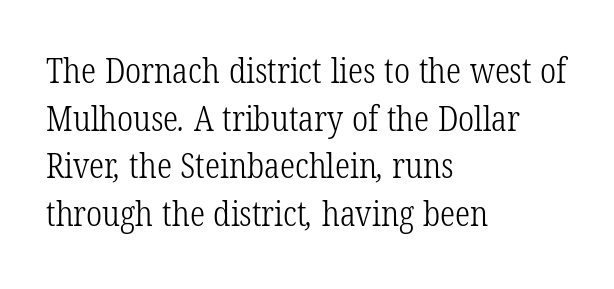
The image shows 34 px light, condensed serif type; set left-aligned, normal line spacing (1.4x), normal letter spacing, not underlined; low stroke contrast and a medium x-height.
